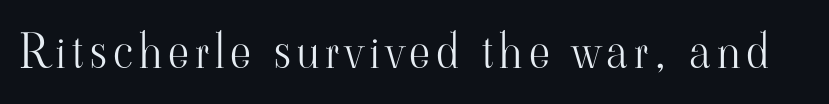
The image shows 46 px light serif type, upright; set not underlined; high stroke contrast and a small x-height.
